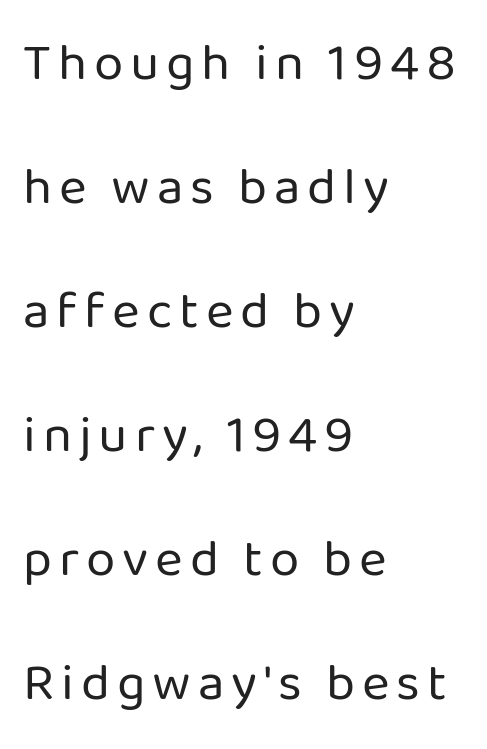
{"serif": "no", "italic": "no", "bold": "no", "weight": "regular", "width": "normal", "stroke_contrast": "low", "x_height": "medium", "monospaced": "no", "underline": "no", "align": "left", "line_spacing": "loose", "line_spacing_ratio": 2.34, "glyph_px": 53}
